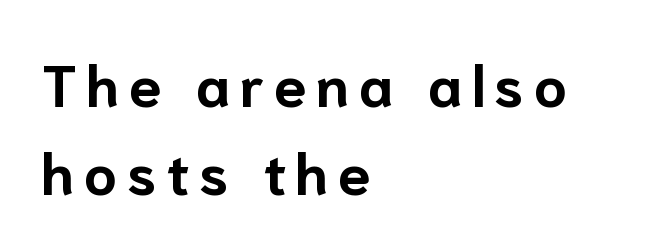
{"serif": "no", "italic": "no", "bold": "yes", "weight": "bold", "width": "normal", "stroke_contrast": "low", "x_height": "medium", "monospaced": "no", "underline": "no", "align": "left", "line_spacing": "normal", "line_spacing_ratio": 1.51, "glyph_px": 58}
